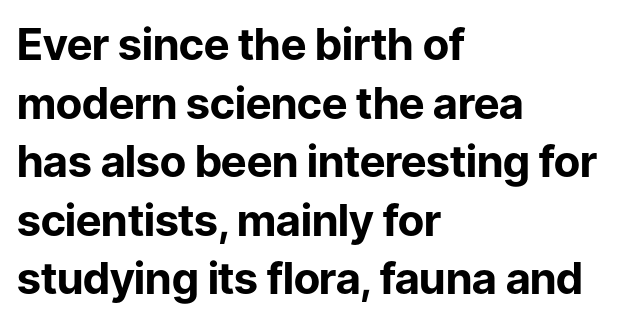
The face used here is a sans, in the tradition of grotesques and geometrics. In terms of leading, this rendering sits right in the middle. Nothing unusual about the tracking: characters are spaced as the font intends. The zone under the glyphs is completely vacant. Varying glyph widths throughout — classic text-font behaviour.
